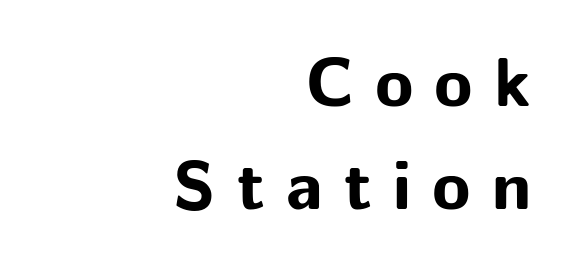
The strokes are fattened all the way to bold. No italicization has been applied; the sample stays upright. The string is rendered with underlining switched off. Do the characters align in a grid? No, the font is proportional.
